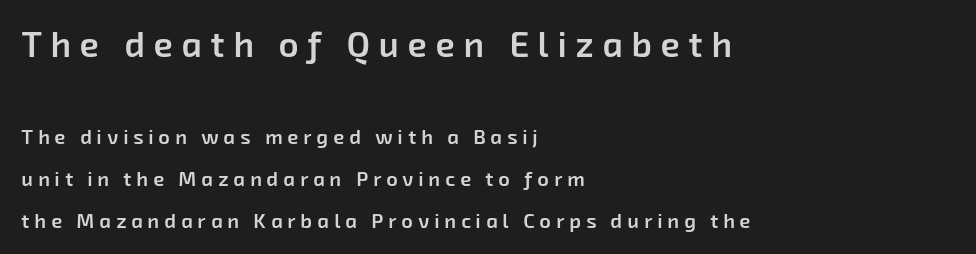
Q: Is the text bold? A: Semi-bold.
Q: Is the typeface a serif or a sans-serif typeface? A: Sans-serif.
Q: Is the text underlined? A: No.
Q: How is the paragraph aligned? A: Left-aligned.
Q: Is the spacing between letters normal or unusually wide? A: Unusually wide.
Q: Is the spacing between lines tight, normal or loose? A: Loose.
Q: Which block of text is set in a larger size, the first (top) or the second (bottom)? A: The first (top) one.
Q: Width (condensed, normal, or wide)? A: Normal.
Q: Stroke contrast? A: Low.
Q: x-height? A: Medium.
Q: Monospaced? A: No.
